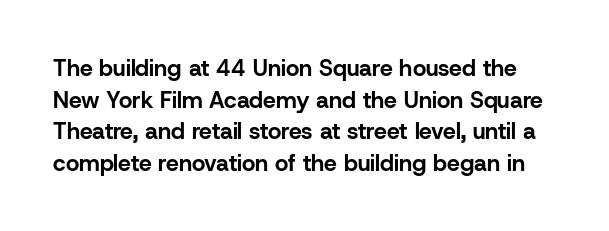
Vertically, the passage feels balanced, rows spaced as you'd expect. I'd describe the lettering as bold — thick and assertive. Letters rest on an invisible, unmarked baseline. There is no visible air inserted between adjacent glyphs. Posture: upright roman.
